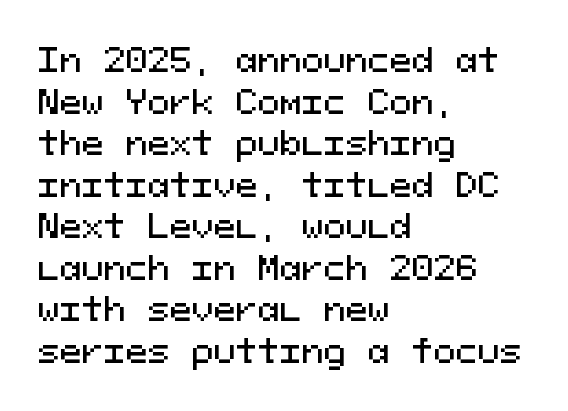
The image shows 33 px sans-serif type, upright, monospaced; set left-aligned, normal line spacing (1.26x), normal letter spacing, not underlined; medium stroke contrast and a medium x-height.
